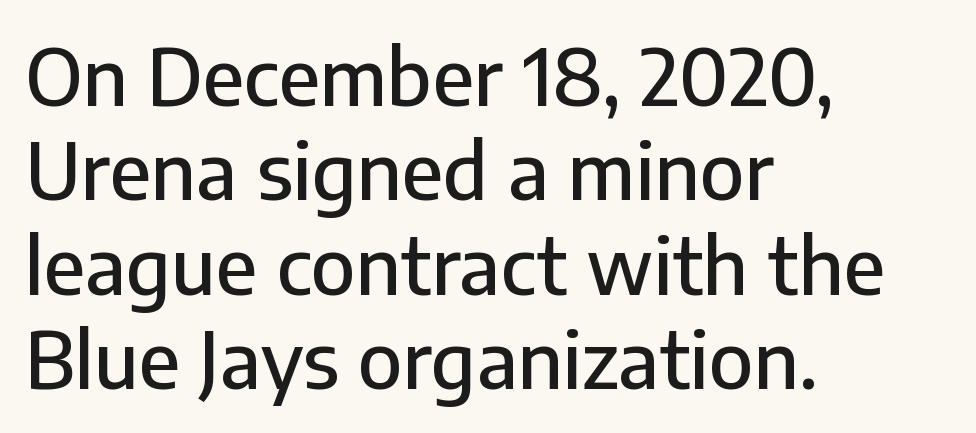
Q: Is the text italic (slanted)? A: No, it is upright.
Q: Is the typeface a serif or a sans-serif typeface? A: Sans-serif.
Q: Is the text underlined? A: No.
Q: How is the paragraph aligned? A: Left-aligned.
Q: Is the spacing between letters normal or unusually wide? A: Normal.
Q: Width (condensed, normal, or wide)? A: Normal.
Q: Stroke contrast? A: Low.
Q: x-height? A: Medium.
Q: Monospaced? A: No.
